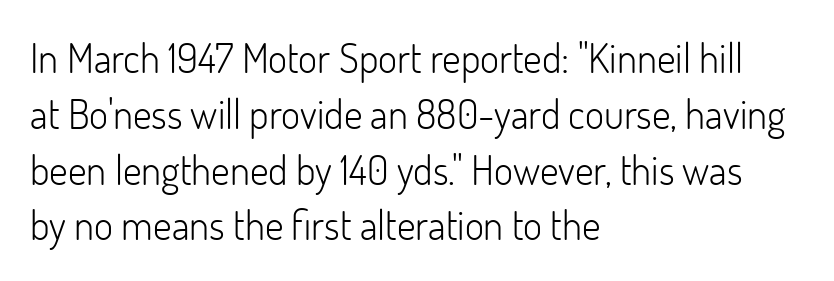
The image shows 41 px light sans-serif type, upright; set left-aligned, normal line spacing (1.36x), normal letter spacing, not underlined; low stroke contrast and a small x-height.
